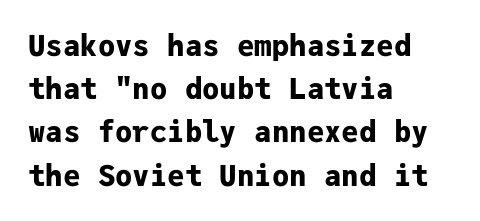
{"serif": "no", "italic": "no", "bold": "yes", "weight": "bold", "width": "normal", "stroke_contrast": "low", "x_height": "medium", "monospaced": "yes", "underline": "no", "align": "left", "line_spacing": "normal", "line_spacing_ratio": 1.49, "letter_spacing": "normal", "letter_spacing_em": 0.0, "glyph_px": 29}
